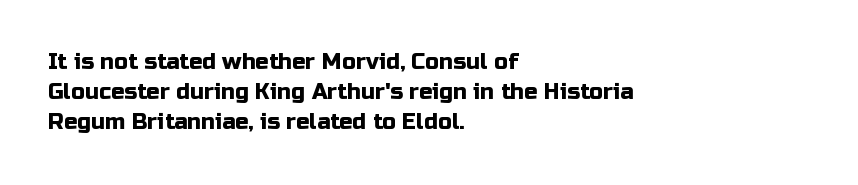
Q: Is the text italic (slanted)? A: No, it is upright.
Q: Is the text underlined? A: No.
Q: How is the paragraph aligned? A: Left-aligned.
Q: Is the spacing between letters normal or unusually wide? A: Normal.
Q: Is the spacing between lines tight, normal or loose? A: Normal.
